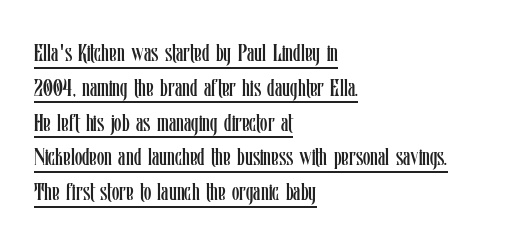
Q: Is the text bold? A: No.
Q: Is the text italic (slanted)? A: No, it is upright.
Q: Is the text underlined? A: Yes.
Q: How is the paragraph aligned? A: Left-aligned.
Q: Is the spacing between letters normal or unusually wide? A: Normal.
Q: Is the spacing between lines tight, normal or loose? A: Normal.
